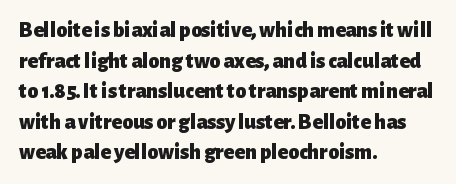
{"italic": "no", "bold": "yes", "underline": "no", "align": "left", "line_spacing": "normal", "line_spacing_ratio": 1.39, "letter_spacing": "normal", "letter_spacing_em": 0.0, "glyph_px": 22}
